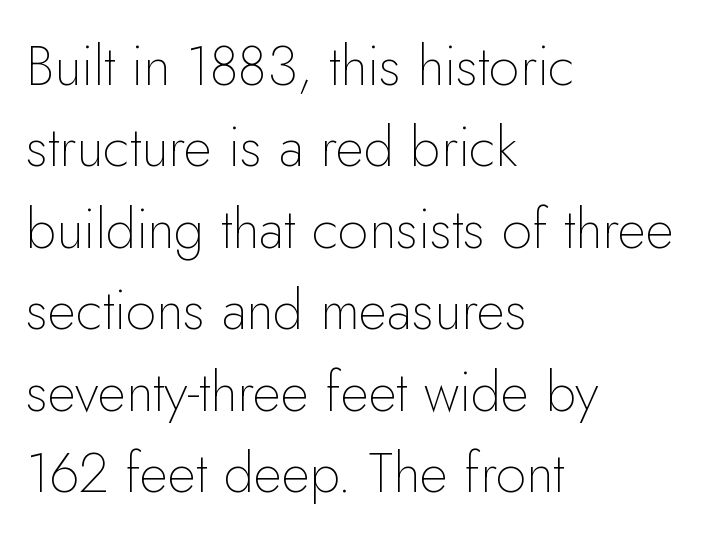
The image shows 55 px thin sans-serif type, upright; set left-aligned, normal line spacing (1.48x), normal letter spacing, not underlined; low stroke contrast and a small x-height.
